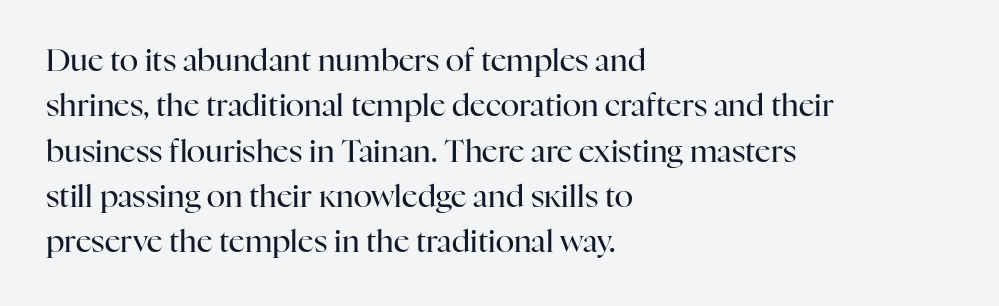
Q: Is the text bold? A: No.
Q: Is the text italic (slanted)? A: No, it is upright.
Q: Is the typeface a serif or a sans-serif typeface? A: Serif.
Q: Is the text underlined? A: No.
Q: How is the paragraph aligned? A: Left-aligned.
Q: Is the spacing between letters normal or unusually wide? A: Normal.
Q: Is the spacing between lines tight, normal or loose? A: Normal.
Q: Width (condensed, normal, or wide)? A: Normal.
Q: Stroke contrast? A: High.
Q: x-height? A: Medium.
Q: Monospaced? A: No.
